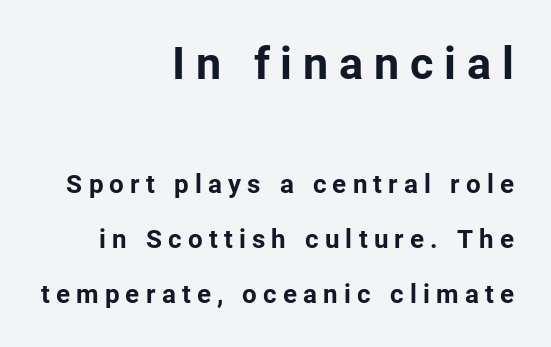
Do the characters align in a grid? No, the font is proportional. Check where the strokes stop: nothing finishes them off — pure sans. Caption: bold face, heavy strokes. A student would notice the top passage is typeset larger than what follows. Style check: upright. A typesetter would call this heavily tracked-out type.
